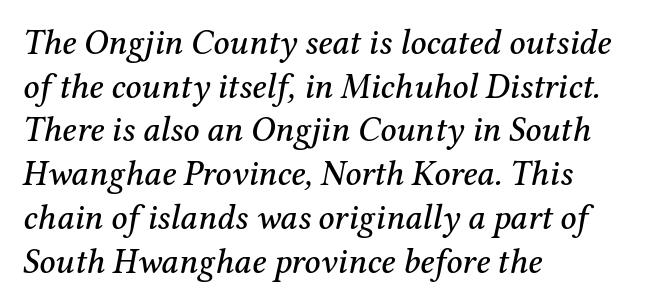
The space between consecutive lines is moderate. Is the type slanted? Yes — the strokes lean at a clear angle. Note the varied advance widths — an 'i' is clearly narrower than an 'm'. Any mark beneath the type? The region is blank.
